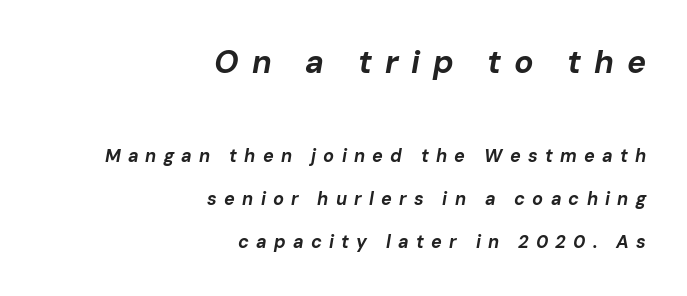
The image shows 32 px bold type, italic (leaning right); set right-aligned, loose line spacing (2.41x), unusually wide letter spacing (+0.4 em), not underlined; the first (top) block is 1.78x larger; low stroke contrast and a medium x-height.
